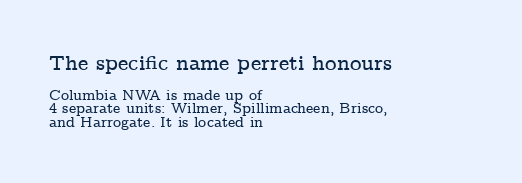
{"italic": "no", "underline": "no", "align": "left", "line_spacing": "tight", "line_spacing_ratio": 0.98, "letter_spacing": "normal", "letter_spacing_em": 0.0, "larger_block": "first", "size_ratio": 1.43, "glyph_px": 20}
